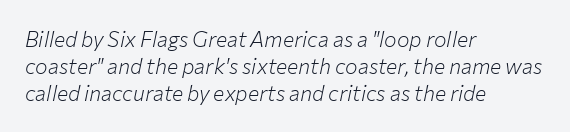
Q: Is the text bold? A: No.
Q: Is the text italic (slanted)? A: Yes, it leans right by about 12 degrees.
Q: Is the text underlined? A: No.
Q: How is the paragraph aligned? A: Left-aligned.
Q: Is the spacing between letters normal or unusually wide? A: Normal.
Q: Is the spacing between lines tight, normal or loose? A: Normal.
